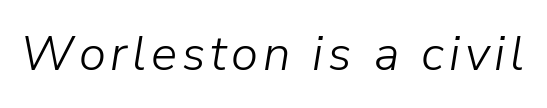
Q: Is the text bold? A: No.
Q: Is the text italic (slanted)? A: Yes, it leans right by about 9 degrees.
Q: Is the text underlined? A: No.
Q: Width (condensed, normal, or wide)? A: Normal.
Q: Stroke contrast? A: Low.
Q: x-height? A: Medium.
Q: Monospaced? A: No.
